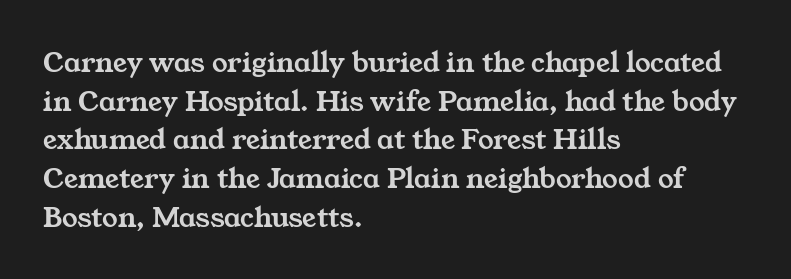
A student would call this left alignment; a typographer would say flush left, rag right. The lines sit at an ordinary, default distance from one another. Varying glyph widths throughout — classic text-font behaviour. Glance below the letters and you will spot only blank space.
